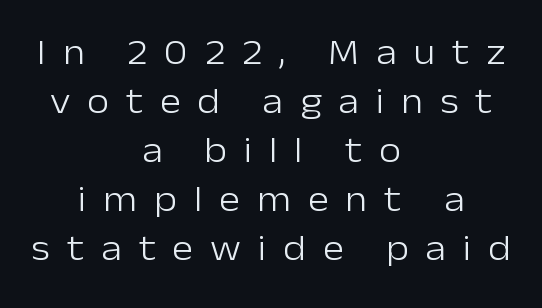
{"serif": "no", "italic": "no", "bold": "no", "weight": "light", "width": "normal", "stroke_contrast": "low", "x_height": "medium", "monospaced": "no", "underline": "no", "align": "center", "line_spacing": "normal", "line_spacing_ratio": 1.36, "letter_spacing": "wide", "letter_spacing_em": 0.47, "glyph_px": 36}
